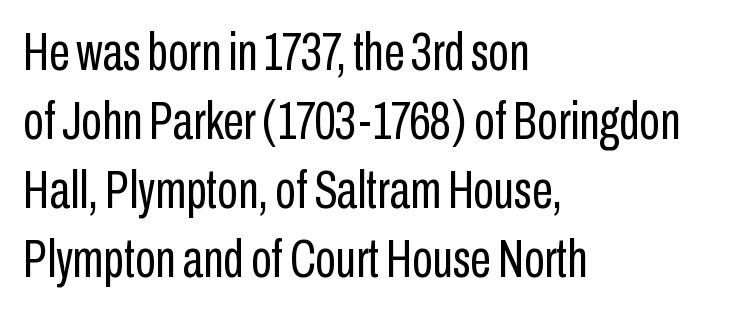
Q: Is the text bold? A: No.
Q: Is the text italic (slanted)? A: No, it is upright.
Q: Is the typeface a serif or a sans-serif typeface? A: Sans-serif.
Q: Is the text underlined? A: No.
Q: How is the paragraph aligned? A: Left-aligned.
Q: Is the spacing between letters normal or unusually wide? A: Normal.
Q: Is the spacing between lines tight, normal or loose? A: Normal.
Q: Width (condensed, normal, or wide)? A: Condensed.
Q: Stroke contrast? A: Low.
Q: x-height? A: Medium.
Q: Monospaced? A: No.
